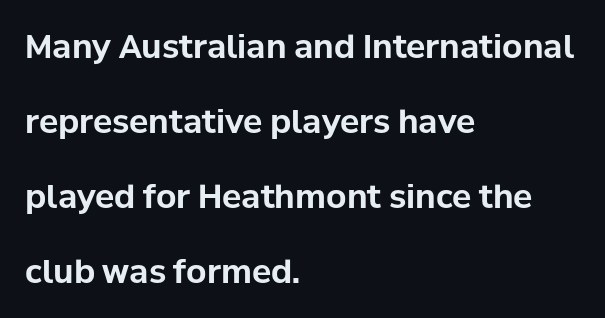
Q: Is the text bold? A: Yes.
Q: Is the text italic (slanted)? A: No, it is upright.
Q: Is the typeface a serif or a sans-serif typeface? A: Sans-serif.
Q: Is the text underlined? A: No.
Q: How is the paragraph aligned? A: Left-aligned.
Q: Is the spacing between letters normal or unusually wide? A: Normal.
Q: Is the spacing between lines tight, normal or loose? A: Loose.
Q: Width (condensed, normal, or wide)? A: Normal.
Q: Stroke contrast? A: Low.
Q: x-height? A: Medium.
Q: Monospaced? A: No.
